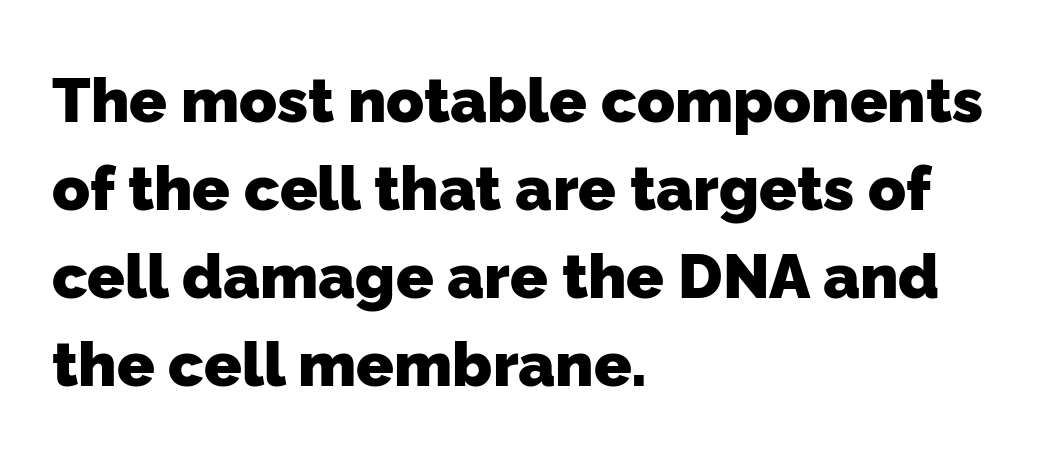
The image shows 62 px heavy sans-serif type; set left-aligned, normal line spacing (1.42x), normal letter spacing, not underlined; low stroke contrast and a medium x-height.
